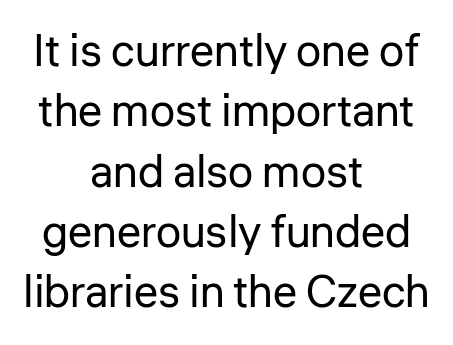
{"serif": "no", "italic": "no", "bold": "no", "weight": "regular", "width": "normal", "stroke_contrast": "low", "x_height": "medium", "monospaced": "no", "underline": "no", "align": "center", "line_spacing": "normal", "line_spacing_ratio": 1.34, "letter_spacing": "normal", "letter_spacing_em": 0.0, "glyph_px": 45}
